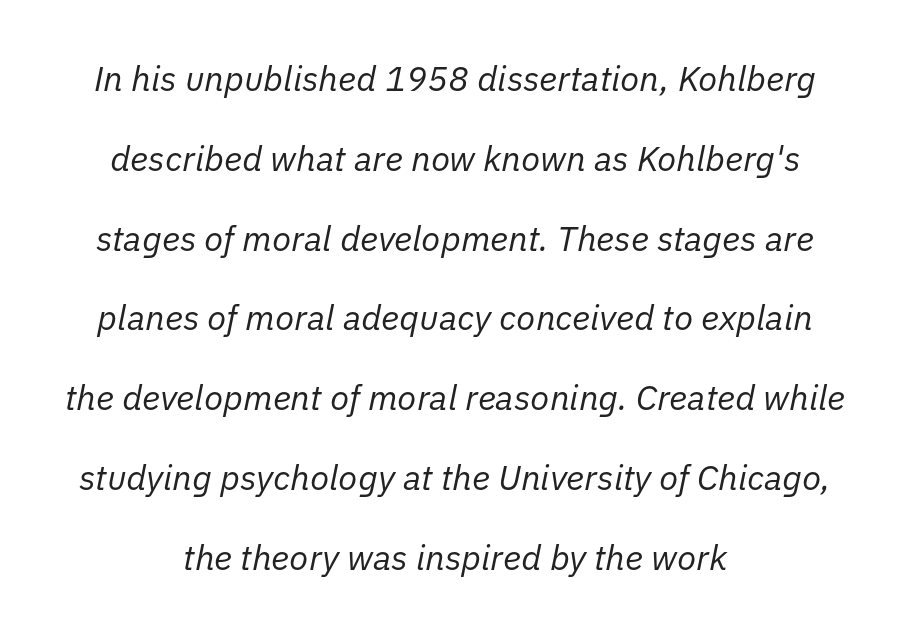
The image shows 35 px regular-weight type, italic (leaning right); set centered, loose line spacing (2.28x), normal letter spacing, not underlined; low stroke contrast and a medium x-height.
